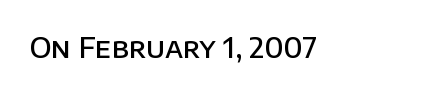
The image shows 28 px semibold sans-serif type, upright; set left-aligned, normal letter spacing, not underlined; low stroke contrast and a large x-height.
